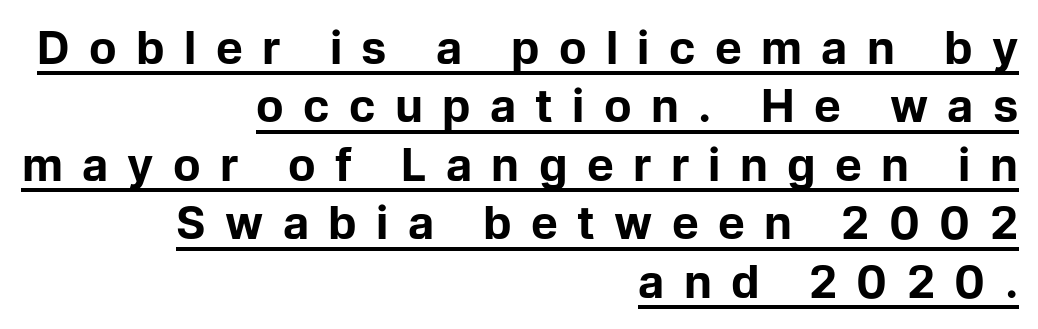
The designer left line spacing at the default. Posture: vertical. Nope, no serifs anywhere on these letters. The passage shown has open, widely tracked lettering throughout.
